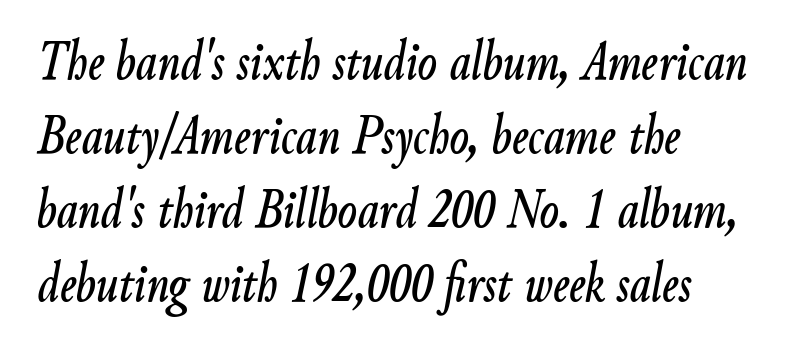
Q: Is the text italic (slanted)? A: Yes, it leans right by about 9 degrees.
Q: Is the text underlined? A: No.
Q: Is the spacing between letters normal or unusually wide? A: Normal.
Q: Is the spacing between lines tight, normal or loose? A: Normal.
Q: Width (condensed, normal, or wide)? A: Condensed.
Q: Stroke contrast? A: Low.
Q: x-height? A: Small.
Q: Monospaced? A: No.
